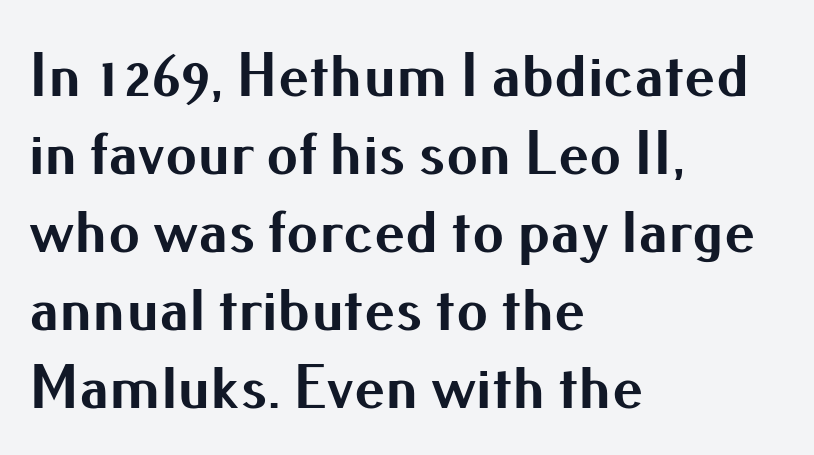
Q: Is the text bold? A: Yes.
Q: Is the text italic (slanted)? A: No, it is upright.
Q: Is the typeface a serif or a sans-serif typeface? A: Sans-serif.
Q: Is the text underlined? A: No.
Q: How is the paragraph aligned? A: Left-aligned.
Q: Is the spacing between letters normal or unusually wide? A: Normal.
Q: Width (condensed, normal, or wide)? A: Normal.
Q: Stroke contrast? A: Medium.
Q: x-height? A: Small.
Q: Monospaced? A: No.
